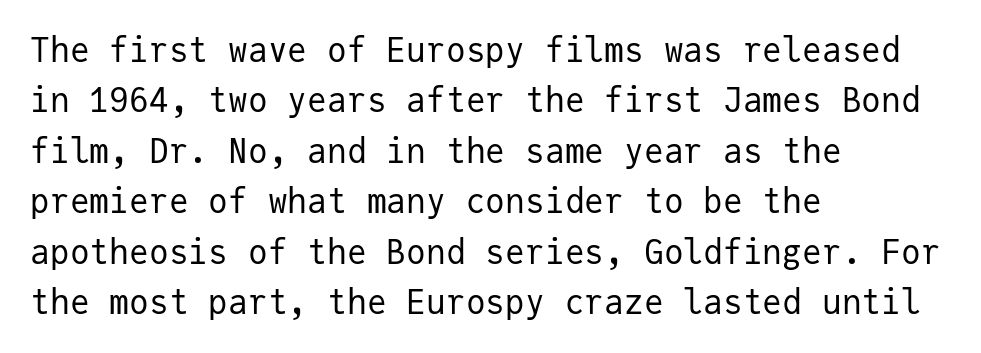
The image shows 33 px regular-weight sans-serif type, upright, monospaced; set left-aligned, normal line spacing (1.53x), normal letter spacing, not underlined; low stroke contrast and a medium x-height.
